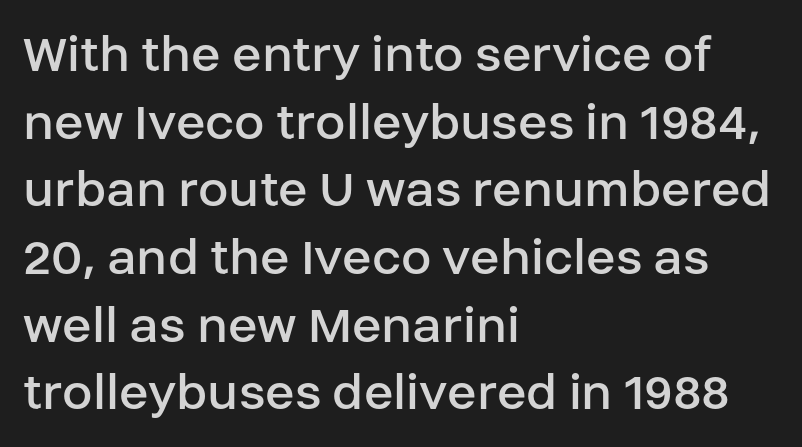
Q: Is the text bold? A: No.
Q: Is the text italic (slanted)? A: No, it is upright.
Q: Is the typeface a serif or a sans-serif typeface? A: Sans-serif.
Q: Is the text underlined? A: No.
Q: How is the paragraph aligned? A: Left-aligned.
Q: Is the spacing between letters normal or unusually wide? A: Normal.
Q: Width (condensed, normal, or wide)? A: Normal.
Q: Stroke contrast? A: Low.
Q: x-height? A: Large.
Q: Monospaced? A: No.
